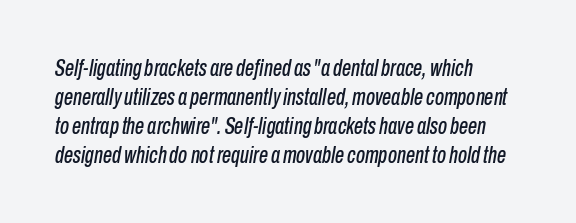
The image shows 23 px text type, italic (leaning right); set left-aligned, normal line spacing (1.26x), normal letter spacing, not underlined.
